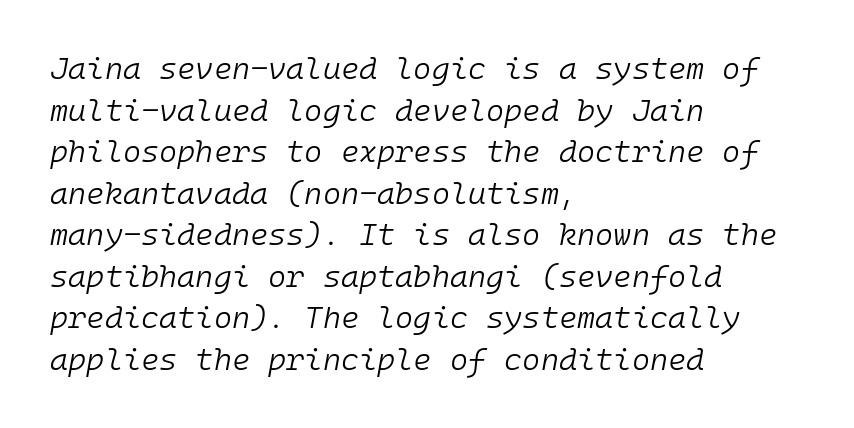
The image shows 31 px light type, italic (leaning right), monospaced; set left-aligned, normal line spacing (1.34x), normal letter spacing, not underlined; low stroke contrast and a medium x-height.
